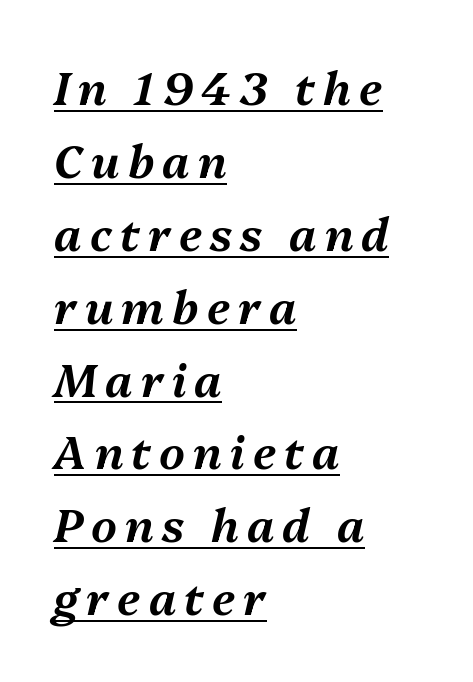
Does the copy run flush right? No — it runs flush left. The letters are slanted; this is an italic face. Notice how a bar underscores the lettering throughout. The passage shown is typed in a proportional face where columns would drift. Normally led — the rows are evenly, conventionally spaced.
